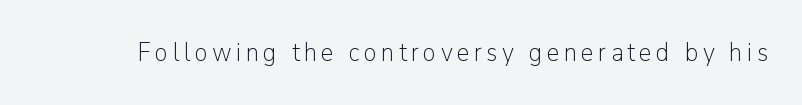
On a weight scale, this lands at 450 or below. The gap between lines stays unmarked. Notice how the stems are strictly vertical — no italics here.
